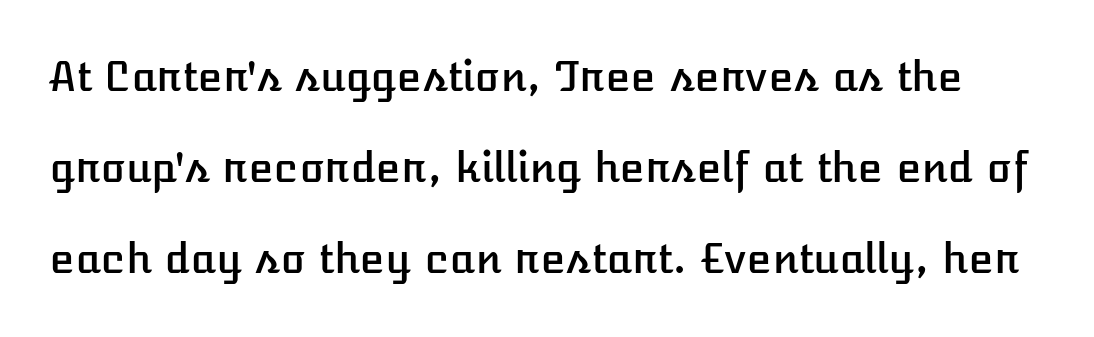
Summary of vertical rhythm: relaxed, with wide interline spacing. Each letter keeps its own natural width here, so spacing adapts to shape. This sample uses plain, unmodified letter spacing. The words here are not underlined.
